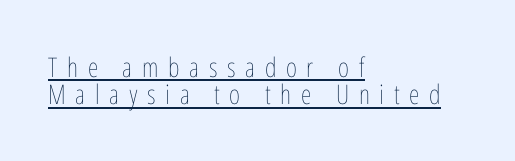
Q: Is the text bold? A: No.
Q: Is the text italic (slanted)? A: No, it is upright.
Q: Is the text underlined? A: Yes.
Q: How is the paragraph aligned? A: Left-aligned.
Q: Is the spacing between letters normal or unusually wide? A: Unusually wide.
Q: Is the spacing between lines tight, normal or loose? A: Tight.
